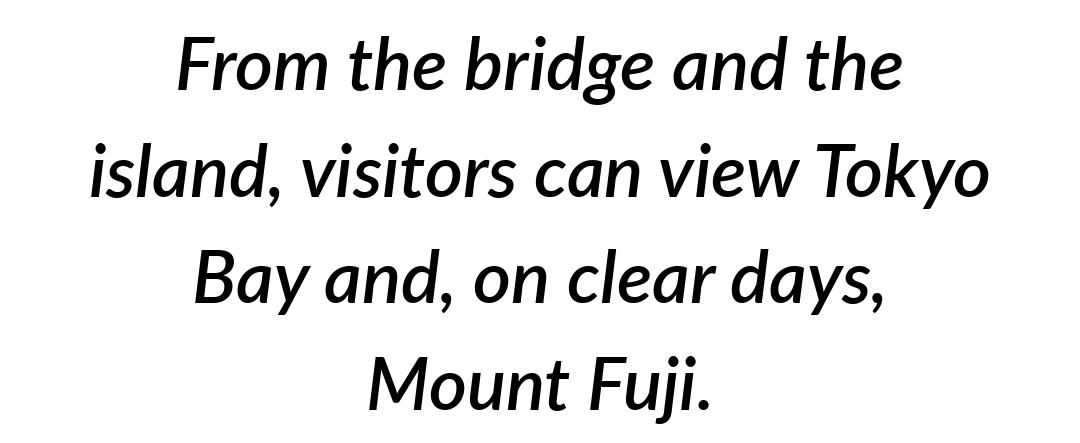
Q: Is the text bold? A: Semi-bold.
Q: Is the text italic (slanted)? A: Yes, it leans right by about 7 degrees.
Q: Is the text underlined? A: No.
Q: How is the paragraph aligned? A: Centered.
Q: Is the spacing between letters normal or unusually wide? A: Normal.
Q: Is the spacing between lines tight, normal or loose? A: Normal.
Q: Width (condensed, normal, or wide)? A: Normal.
Q: Stroke contrast? A: Low.
Q: x-height? A: Medium.
Q: Monospaced? A: No.
